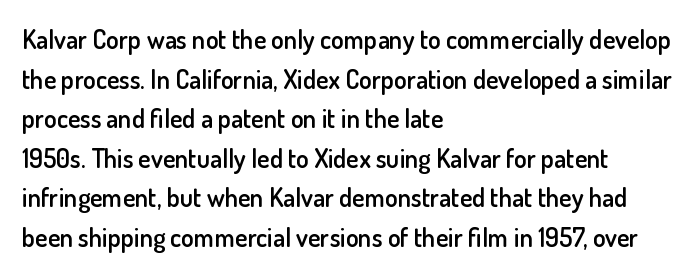
If you measured baseline to baseline, you'd find a middling distance. The typesetting leans somewhat heavy: a semibold. Which margin do the lines hug? The left one — the right edge is uneven. The font's upright variant was chosen for this text.
